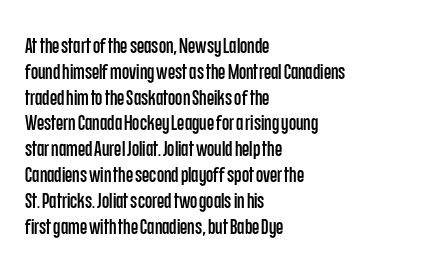
The image shows 21 px text type, upright; set left-aligned, line spacing 1.23x, normal letter spacing, not underlined.
